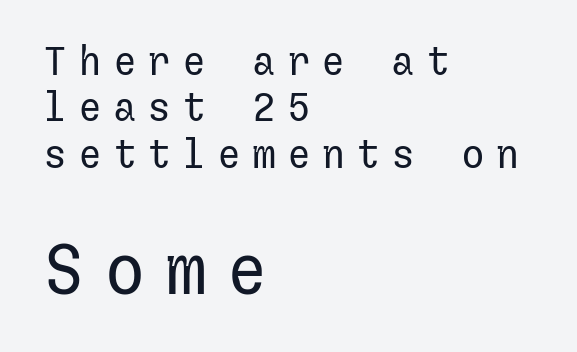
Q: Is the text bold? A: No.
Q: Is the text italic (slanted)? A: No, it is upright.
Q: Is the typeface a serif or a sans-serif typeface? A: Sans-serif.
Q: Is the text underlined? A: No.
Q: How is the paragraph aligned? A: Left-aligned.
Q: Is the spacing between letters normal or unusually wide? A: Unusually wide.
Q: Which block of text is set in a larger size, the first (top) or the second (bottom)? A: The second (bottom) one.
Q: Width (condensed, normal, or wide)? A: Normal.
Q: Stroke contrast? A: Low.
Q: x-height? A: Medium.
